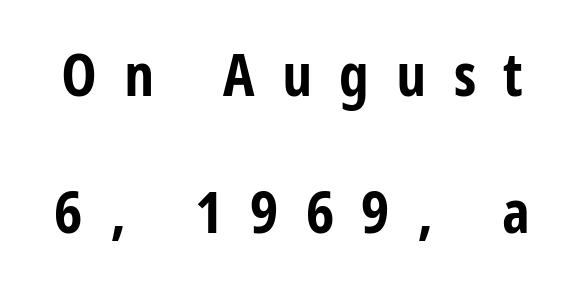
Type style note: lacks serifs. Between one letter and the next there's a generous, obvious gap. Notice how thick the strokes are: this is what a full bold looks like. This sample has the flowing, uneven cadence of proportional lettering. Lines of text with bare space underneath.
